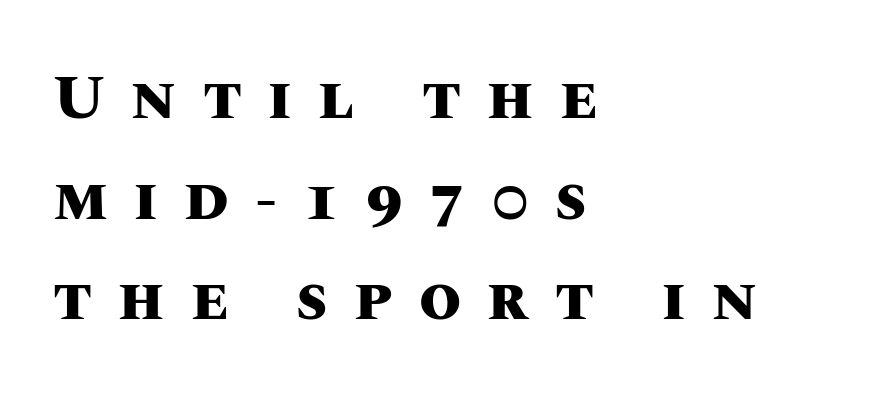
Each glyph is drawn with heavy, bold strokes. Leading matches the norm, producing a regular column. Do the letters lean? They stand straight. Spacing between characters has been opened up far beyond the box default. Character widths vary here, with narrow letters taking less room than wide ones.
